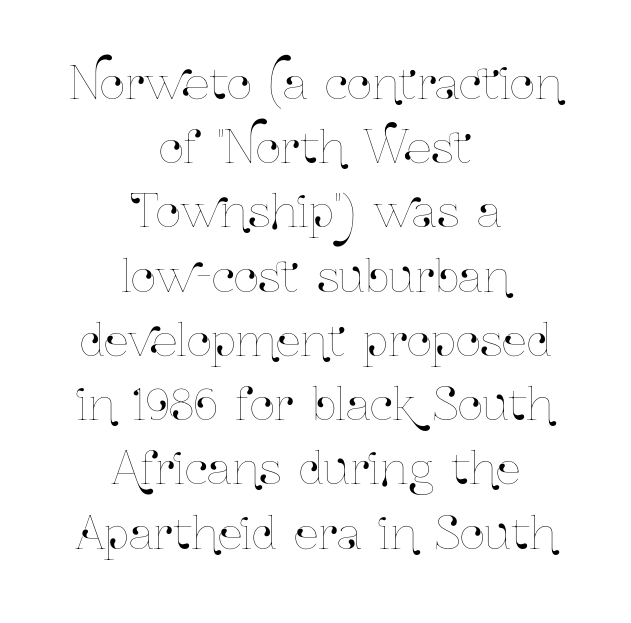
The letterforms sit shoulder to shoulder at normal distance. The face used here is proportionally spaced, like ordinary book or web type. The type sits square on the baseline with zero lean. Horizontal alignment here is central, giving a formal, balanced look.
